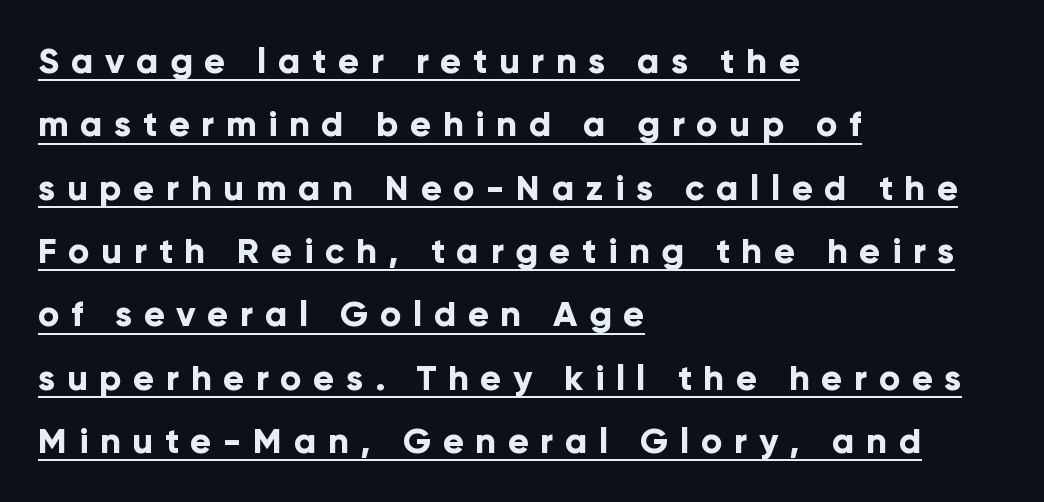
Pretty heavy lettering here — definitely bold. When letters stand straight like this, we call the style roman or upright. The rendered words wear a rule along their underside. How are the letters spaced? Widely, with obvious added tracking. Left-aligned paragraph, ragged on the right.
